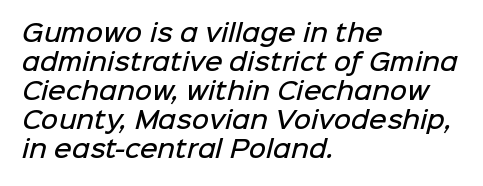
The image shows 24 px text type; set left-aligned, line spacing 1.21x, normal letter spacing, not underlined.
